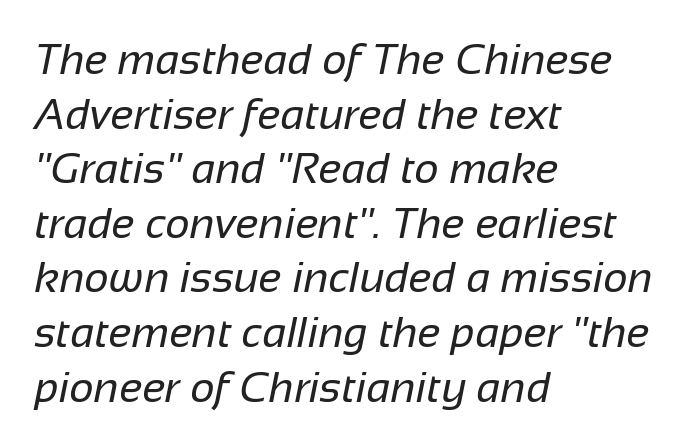
Q: Is the text bold? A: No.
Q: Is the typeface a serif or a sans-serif typeface? A: Sans-serif.
Q: Is the text underlined? A: No.
Q: How is the paragraph aligned? A: Left-aligned.
Q: Is the spacing between letters normal or unusually wide? A: Normal.
Q: Is the spacing between lines tight, normal or loose? A: Normal.
Q: Width (condensed, normal, or wide)? A: Normal.
Q: Stroke contrast? A: Low.
Q: x-height? A: Medium.
Q: Monospaced? A: No.
